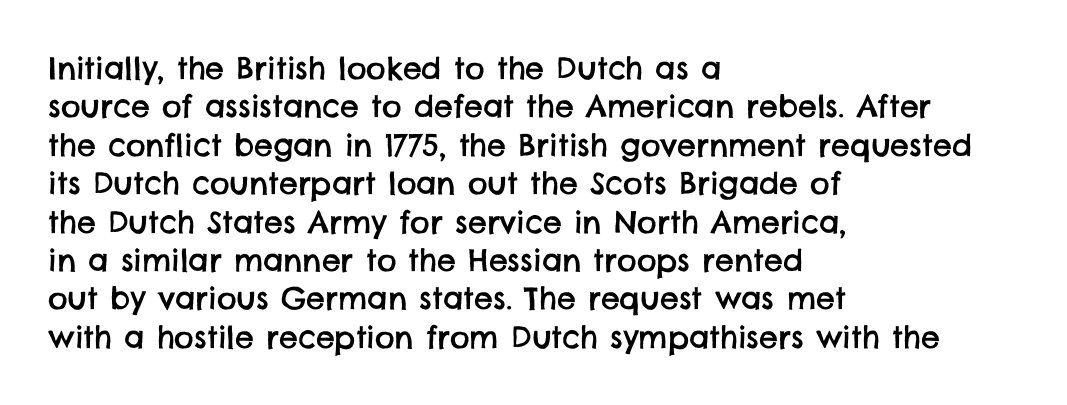
The image shows 30 px sans-serif type; set left-aligned, normal line spacing (1.28x), normal letter spacing, not underlined; low stroke contrast and a large x-height.
